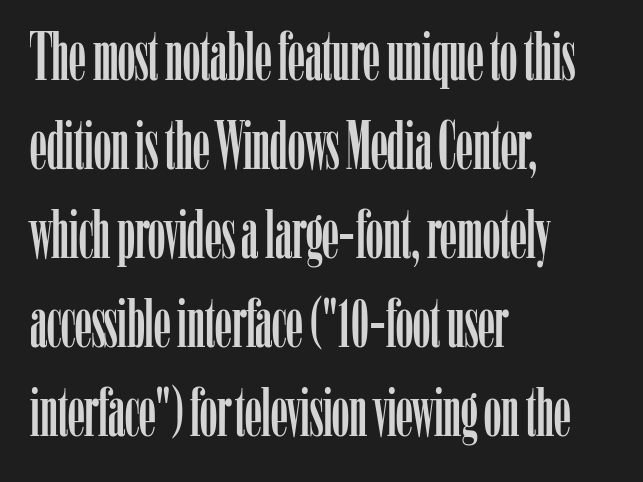
The designer went with a serif here, giving each stem small feet. Compared with a centered layout, this one pins lines to the left instead. Characters follow at the spacing the type designer built in. A typesetter would call this proportional, since set widths differ per character. Leading matches the norm, producing a regular column. Descender tails drop into unmarked territory.
